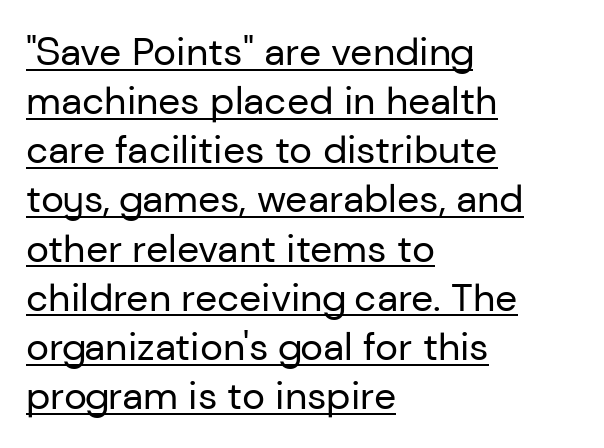
{"serif": "no", "italic": "no", "bold": "no", "weight": "regular", "width": "normal", "stroke_contrast": "low", "x_height": "medium", "monospaced": "no", "underline": "yes", "align": "left", "line_spacing": "normal", "line_spacing_ratio": 1.26, "letter_spacing": "normal", "letter_spacing_em": 0.0, "glyph_px": 39}
